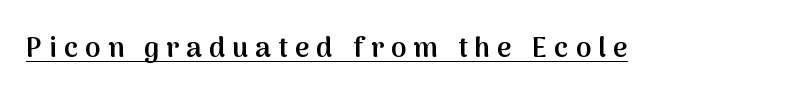
The image shows 28 px semibold sans-serif type, upright; set unusually wide letter spacing (+0.25 em), underlined; medium stroke contrast and a medium x-height.
